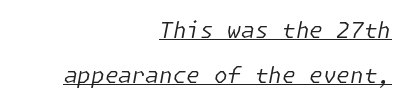
{"italic": "yes", "lean": "right", "slant_degrees": 11, "bold": "no", "underline": "yes", "align": "right", "line_spacing": "loose", "line_spacing_ratio": 2.04, "letter_spacing": "normal", "letter_spacing_em": 0.0, "glyph_px": 22}
